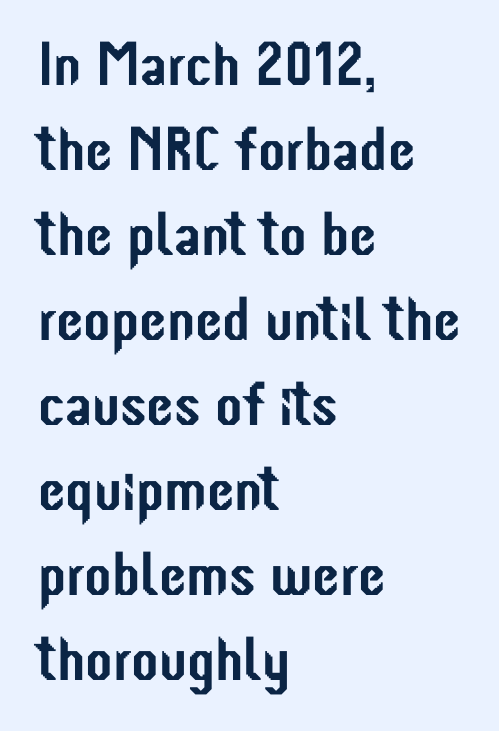
Characters follow at the spacing the type designer built in. Observe the absence of serifs on each vertical stroke in this sample. Line starts are locked; line ends wander. The string is rendered with underlining switched off. The space between consecutive lines is moderate.
